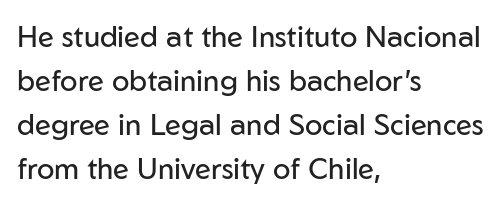
Q: Is the text bold? A: No.
Q: Is the text italic (slanted)? A: No, it is upright.
Q: Is the typeface a serif or a sans-serif typeface? A: Sans-serif.
Q: Is the text underlined? A: No.
Q: How is the paragraph aligned? A: Left-aligned.
Q: Is the spacing between letters normal or unusually wide? A: Normal.
Q: Is the spacing between lines tight, normal or loose? A: Normal.
Q: Width (condensed, normal, or wide)? A: Normal.
Q: Stroke contrast? A: Low.
Q: x-height? A: Medium.
Q: Monospaced? A: No.
